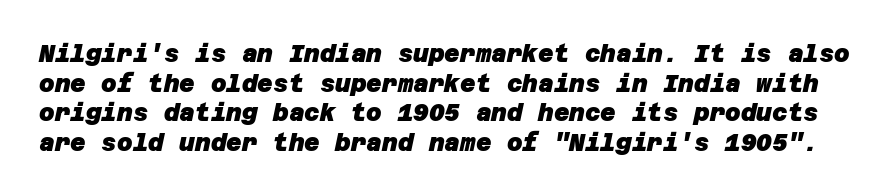
{"bold": "yes", "underline": "no", "line_spacing_ratio": 1.23, "letter_spacing": "normal", "letter_spacing_em": 0.0, "glyph_px": 24}
